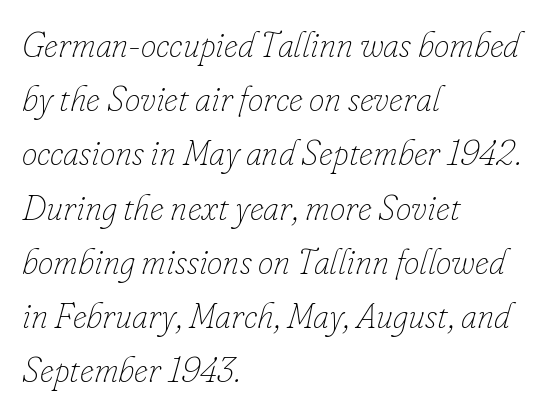
The image shows 35 px thin type, italic (leaning right); set left-aligned, normal line spacing (1.55x), normal letter spacing, not underlined; low stroke contrast and a small x-height.
